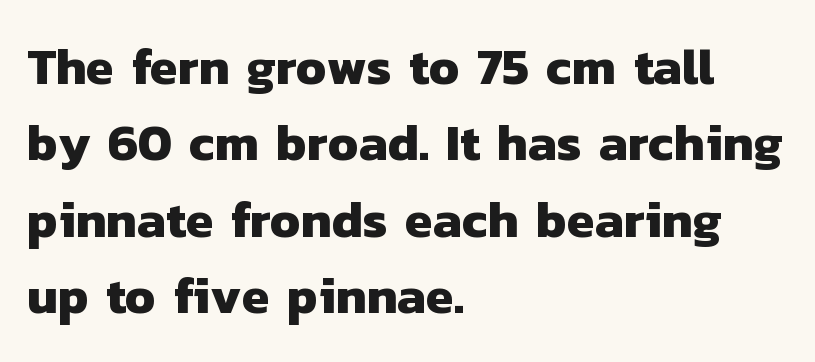
Typeset ragged right — the left edge is the straight one. Character widths vary here, with narrow letters taking less room than wide ones. Quick note: underline off. Successive baselines arrive at the customary interval. Compared with typical body copy, the letter spacing here is the same.
